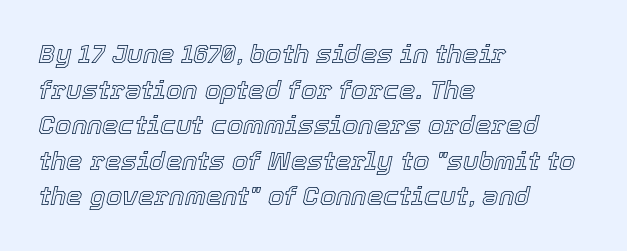
{"italic": "yes", "lean": "right", "slant_degrees": 12, "underline": "no", "align": "left", "line_spacing": "normal", "line_spacing_ratio": 1.37, "letter_spacing": "normal", "letter_spacing_em": 0.0, "glyph_px": 26}
